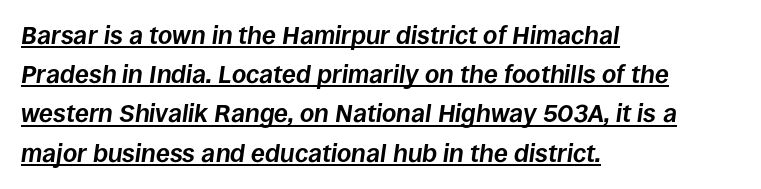
Q: Is the text bold? A: Yes.
Q: Is the text italic (slanted)? A: Yes, it leans right by about 8 degrees.
Q: Is the text underlined? A: Yes.
Q: How is the paragraph aligned? A: Left-aligned.
Q: Is the spacing between letters normal or unusually wide? A: Normal.
Q: Is the spacing between lines tight, normal or loose? A: Normal.
